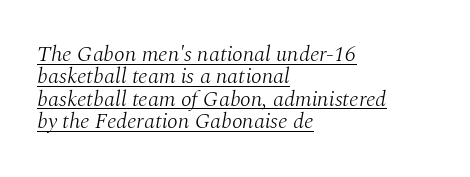
The image shows 22 px text type, italic (leaning right); set left-aligned, tight line spacing (1.02x), normal letter spacing, underlined.
